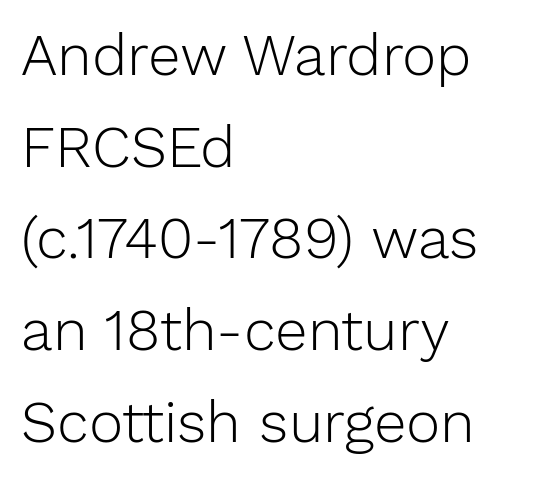
Q: Is the text bold? A: No.
Q: Is the text italic (slanted)? A: No, it is upright.
Q: Is the typeface a serif or a sans-serif typeface? A: Sans-serif.
Q: Is the text underlined? A: No.
Q: How is the paragraph aligned? A: Left-aligned.
Q: Is the spacing between letters normal or unusually wide? A: Normal.
Q: Is the spacing between lines tight, normal or loose? A: Normal.
Q: Width (condensed, normal, or wide)? A: Normal.
Q: Stroke contrast? A: Low.
Q: x-height? A: Medium.
Q: Monospaced? A: No.
